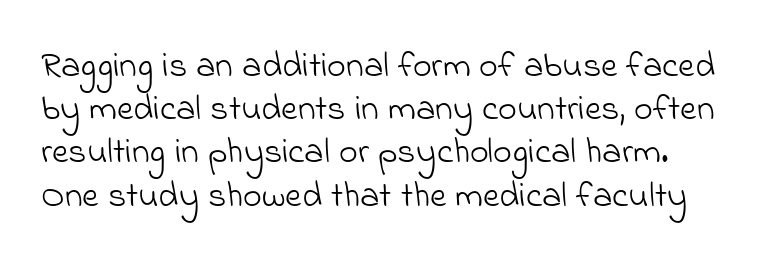
{"serif": "no", "bold": "no", "weight": "light", "width": "normal", "stroke_contrast": "low", "x_height": "small", "monospaced": "no", "underline": "no", "line_spacing_ratio": 1.2, "letter_spacing": "normal", "letter_spacing_em": 0.0, "glyph_px": 36}
